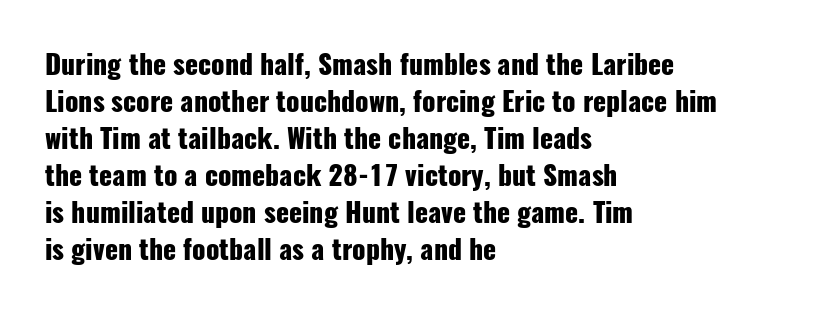
Q: Is the text bold? A: Yes.
Q: Is the text italic (slanted)? A: No, it is upright.
Q: Is the text underlined? A: No.
Q: How is the paragraph aligned? A: Left-aligned.
Q: Is the spacing between letters normal or unusually wide? A: Normal.
Q: Is the spacing between lines tight, normal or loose? A: Normal.
